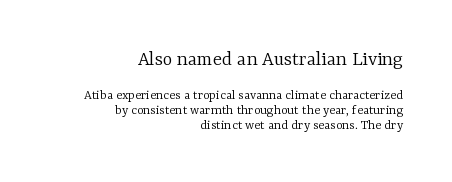
{"italic": "no", "bold": "no", "underline": "no", "align": "right", "line_spacing": "tight", "line_spacing_ratio": 1.06, "letter_spacing": "normal", "letter_spacing_em": 0.0, "larger_block": "first", "size_ratio": 1.5, "glyph_px": 21}
